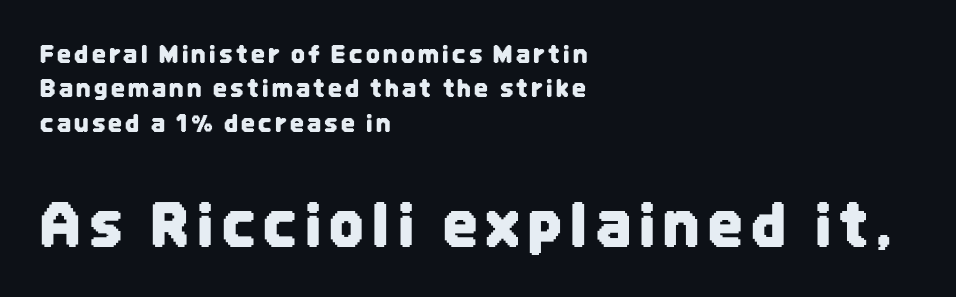
Q: Is the text italic (slanted)? A: No, it is upright.
Q: Is the typeface a serif or a sans-serif typeface? A: Sans-serif.
Q: Is the text underlined? A: No.
Q: How is the paragraph aligned? A: Left-aligned.
Q: Is the spacing between lines tight, normal or loose? A: Normal.
Q: Which block of text is set in a larger size, the first (top) or the second (bottom)? A: The second (bottom) one.
Q: Width (condensed, normal, or wide)? A: Condensed.
Q: Stroke contrast? A: Low.
Q: x-height? A: Large.
Q: Monospaced? A: No.
